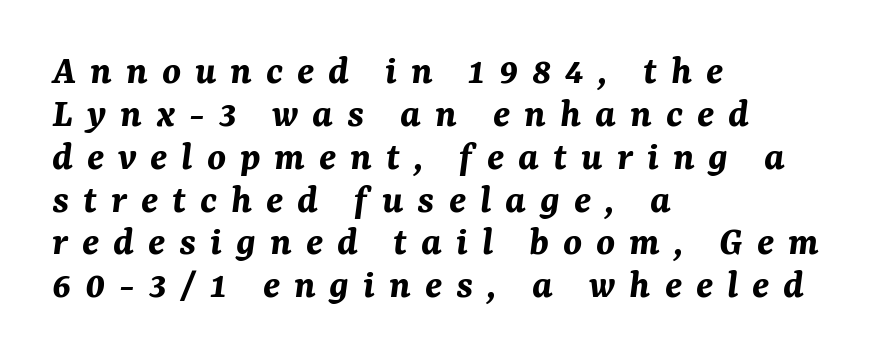
The image shows 42 px bold type, italic (leaning right); set left-aligned, tight line spacing (1.02x), unusually wide letter spacing (+0.33 em), not underlined; medium stroke contrast and a medium x-height.
